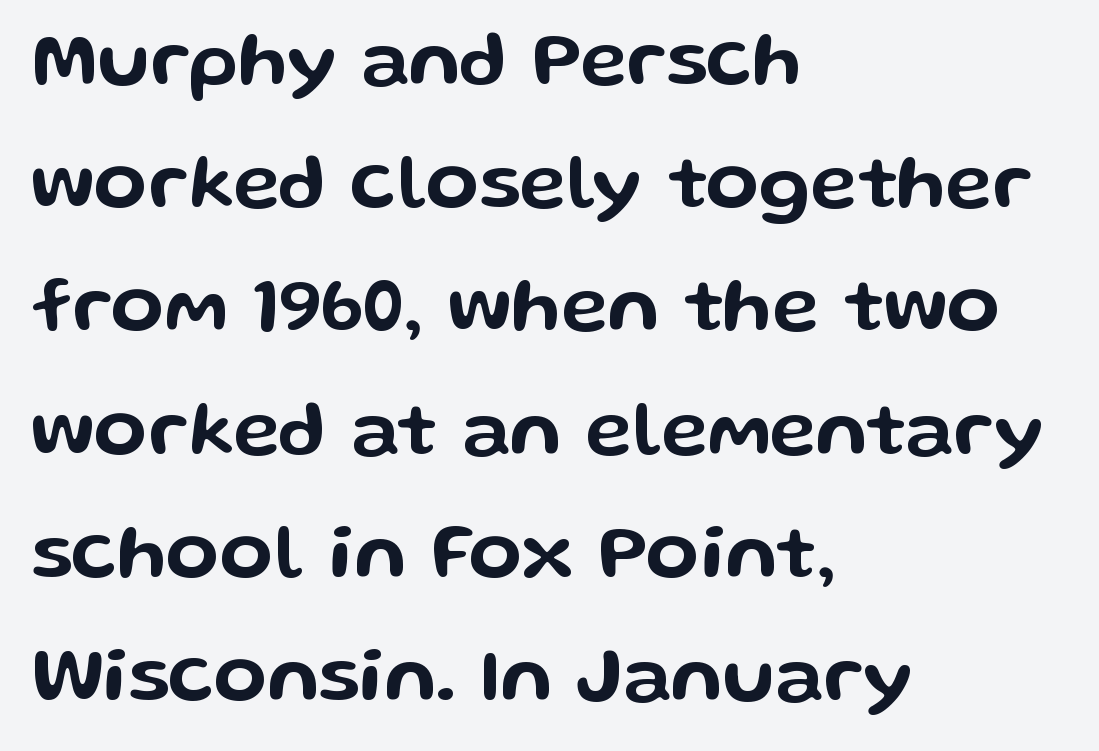
The image shows 78 px wide sans-serif type, upright; set left-aligned, normal line spacing (1.58x), normal letter spacing, not underlined; low stroke contrast and a medium x-height.
